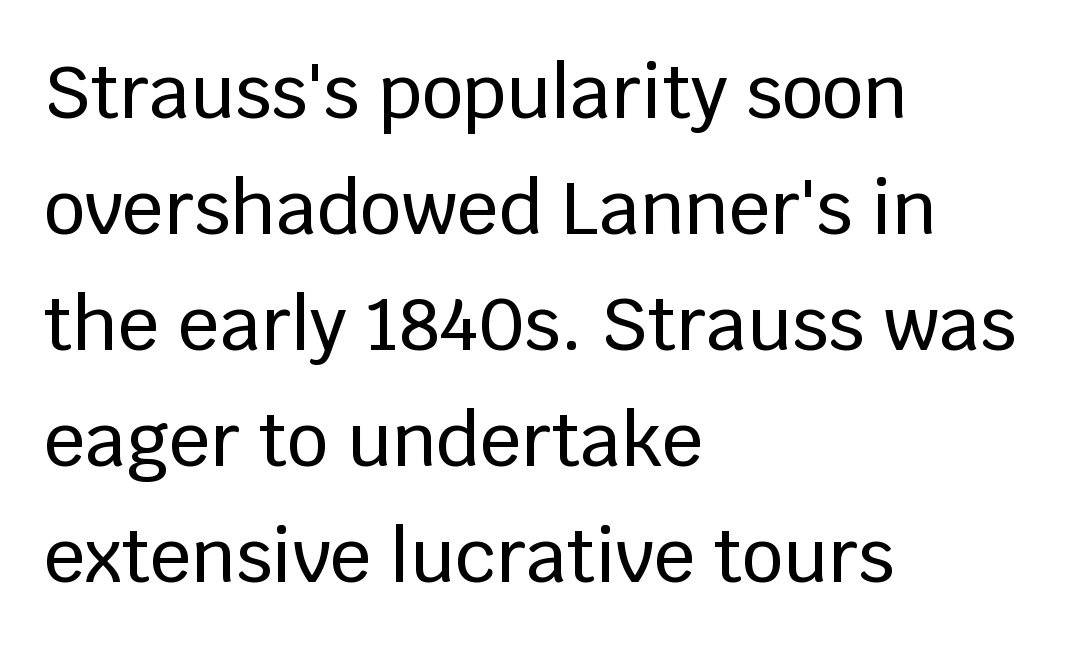
Q: Is the text italic (slanted)? A: No, it is upright.
Q: Is the typeface a serif or a sans-serif typeface? A: Sans-serif.
Q: Is the text underlined? A: No.
Q: How is the paragraph aligned? A: Left-aligned.
Q: Is the spacing between letters normal or unusually wide? A: Normal.
Q: Is the spacing between lines tight, normal or loose? A: Normal.
Q: Width (condensed, normal, or wide)? A: Normal.
Q: Stroke contrast? A: Low.
Q: x-height? A: Large.
Q: Monospaced? A: No.
